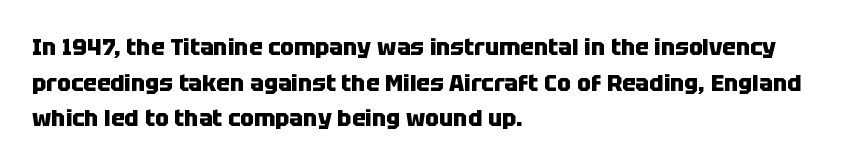
Q: Is the text bold? A: Yes.
Q: Is the text italic (slanted)? A: No, it is upright.
Q: Is the text underlined? A: No.
Q: How is the paragraph aligned? A: Left-aligned.
Q: Is the spacing between letters normal or unusually wide? A: Normal.
Q: Is the spacing between lines tight, normal or loose? A: Normal.
